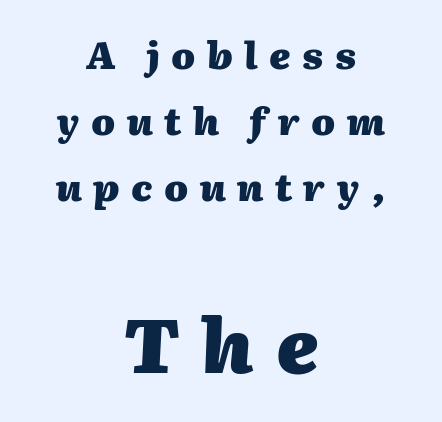
{"italic": "yes", "lean": "right", "slant_degrees": 2, "bold": "yes", "weight": "heavy", "width": "normal", "stroke_contrast": "medium", "x_height": "medium", "monospaced": "no", "underline": "no", "align": "center", "line_spacing_ratio": 1.74, "letter_spacing": "wide", "letter_spacing_em": 0.3, "larger_block": "second", "size_ratio": 2.0, "glyph_px": 76}
